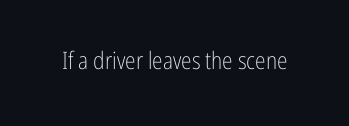
{"italic": "no", "bold": "no", "underline": "no", "letter_spacing": "normal", "letter_spacing_em": 0.0, "glyph_px": 24}
